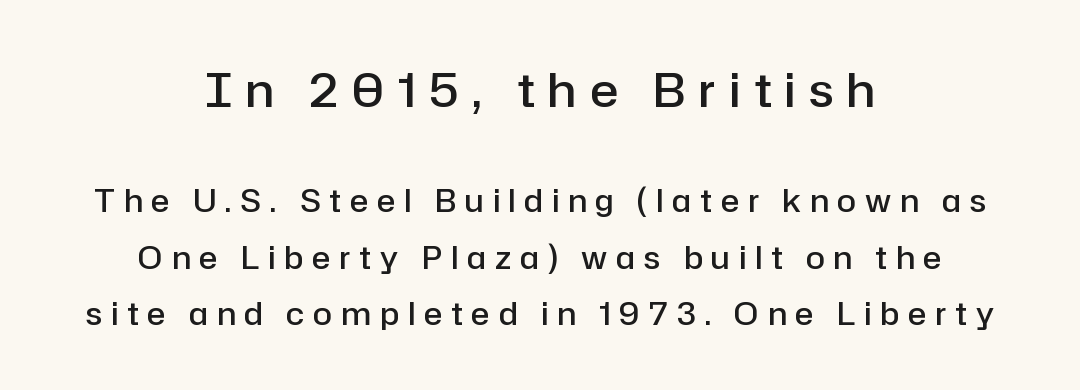
Q: Is the text bold? A: Semi-bold.
Q: Is the text italic (slanted)? A: No, it is upright.
Q: Is the typeface a serif or a sans-serif typeface? A: Sans-serif.
Q: Is the text underlined? A: No.
Q: How is the paragraph aligned? A: Centered.
Q: Is the spacing between letters normal or unusually wide? A: Unusually wide.
Q: Which block of text is set in a larger size, the first (top) or the second (bottom)? A: The first (top) one.
Q: Width (condensed, normal, or wide)? A: Normal.
Q: Stroke contrast? A: Low.
Q: x-height? A: Medium.
Q: Monospaced? A: No.
